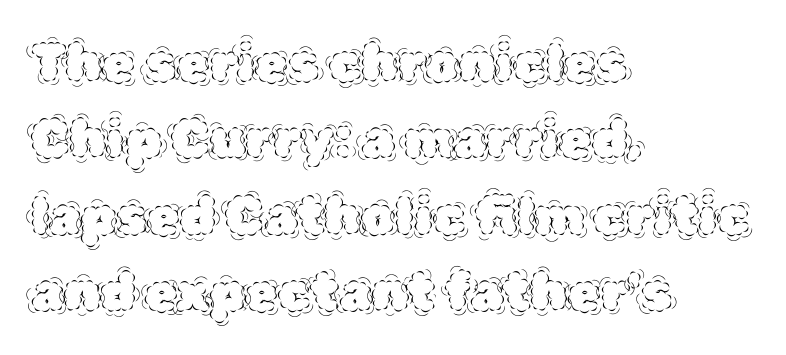
The image shows 53 px thin type, upright; set left-aligned, normal line spacing (1.44x), normal letter spacing, not underlined; a large x-height.
